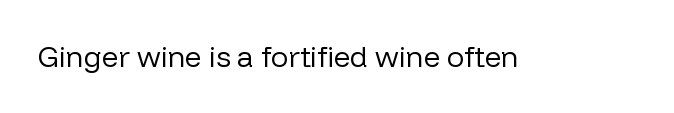
Does the lettering tilt? It doesn't — this is upright. Here the designer chose a conventional face with non-uniform glyph widths. Unmarked baselines from the first word to the last. Look at the tracking — it's just the regular setting, nothing added.
